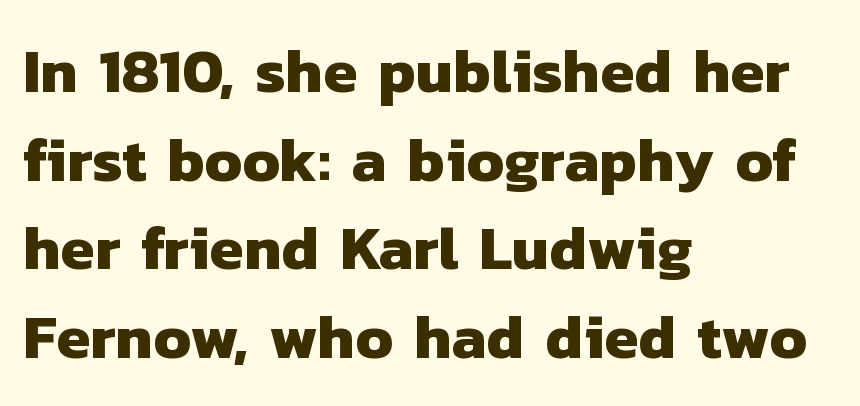
The image shows 62 px heavy sans-serif type; set left-aligned, normal line spacing (1.43x), normal letter spacing, not underlined; low stroke contrast and a medium x-height.
